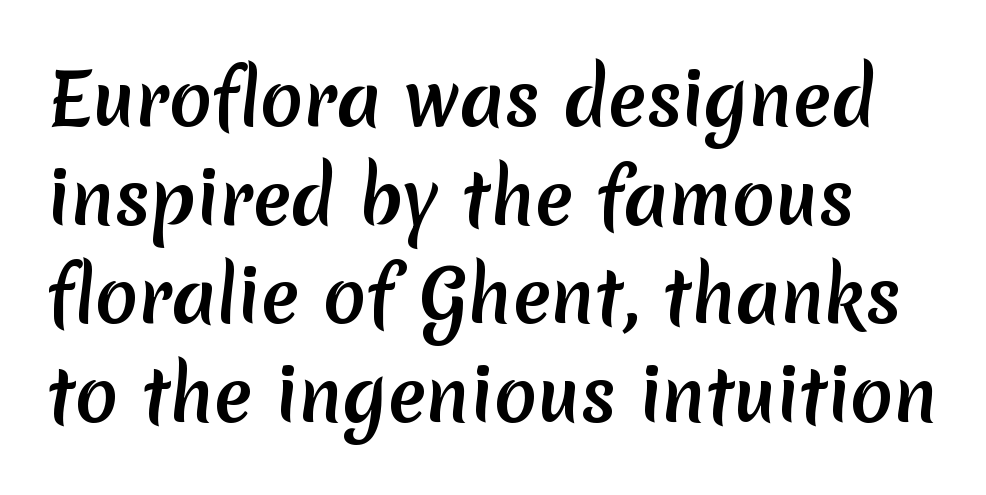
This is heavy type, rendered in bold. Descenders are the only things crossing below the line. Spacing verdict: proportional, widths tailored to each character. Quick note: interline space is typical. The characters display no serif detailing; their extremities are plain. Words appear dense and cohesive because spacing is normal.
